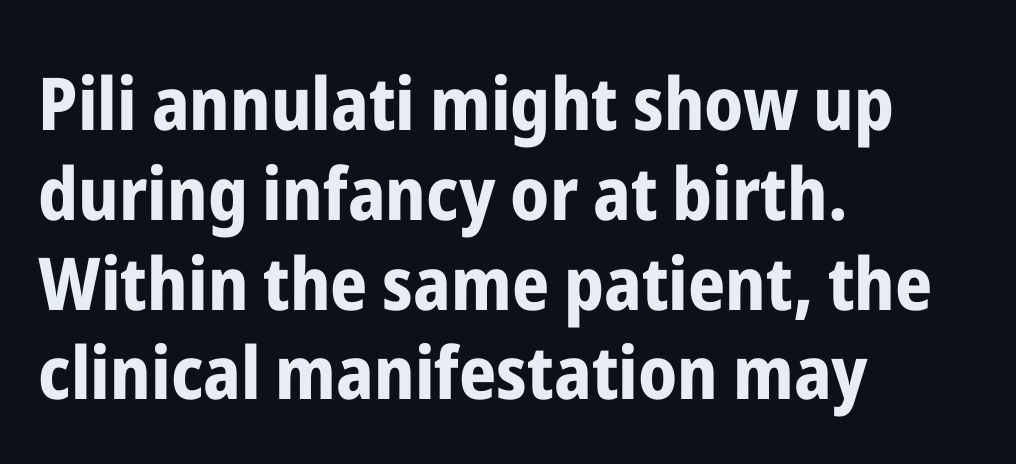
The image shows 73 px bold, condensed sans-serif type, upright; set left-aligned, line spacing 1.23x, normal letter spacing, not underlined; low stroke contrast and a medium x-height.
